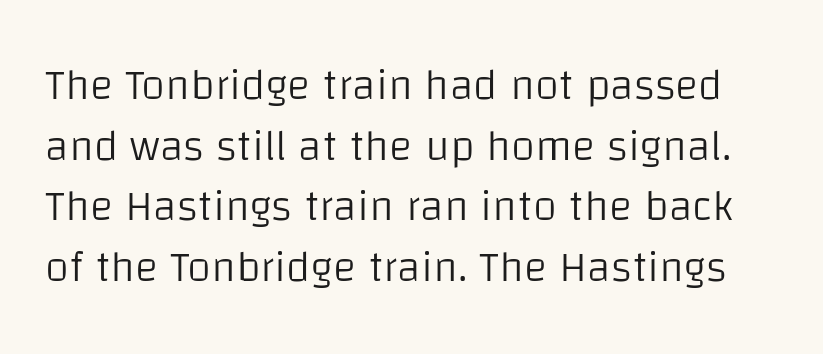
Q: Is the text bold? A: No.
Q: Is the text italic (slanted)? A: No, it is upright.
Q: Is the typeface a serif or a sans-serif typeface? A: Sans-serif.
Q: Is the text underlined? A: No.
Q: Is the spacing between letters normal or unusually wide? A: Normal.
Q: Is the spacing between lines tight, normal or loose? A: Normal.
Q: Width (condensed, normal, or wide)? A: Normal.
Q: Stroke contrast? A: Low.
Q: x-height? A: Large.
Q: Monospaced? A: No.
